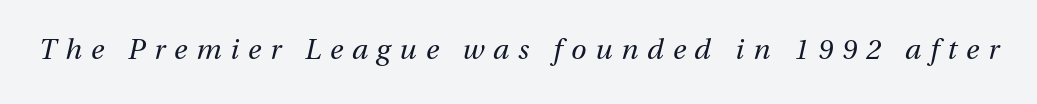
The image shows 28 px regular-weight type, italic (leaning right); set unusually wide letter spacing (+0.32 em), not underlined; medium stroke contrast and a medium x-height.
